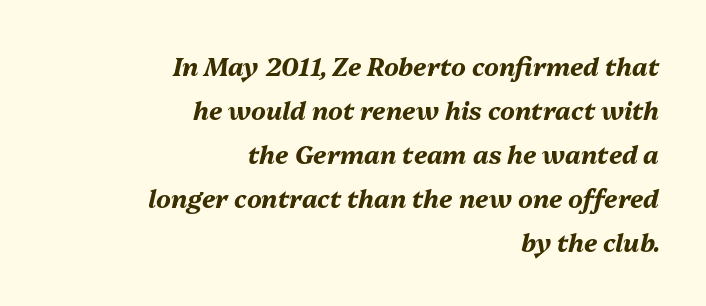
Compared with a flush-left layout, this one pins lines to the opposite, right side. Plain, unruled lines of type. The tracking reads as untouched default to a designer's eye. The lettering tilts uniformly, giving the passage an italic look. Its strokes are broad and dark, the hallmark of bold type.
